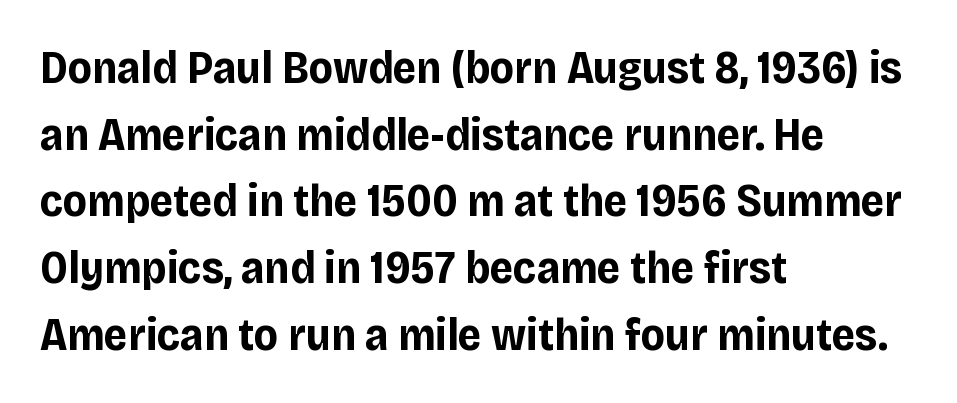
{"serif": "no", "italic": "no", "bold": "yes", "weight": "bold", "width": "normal", "stroke_contrast": "low", "x_height": "large", "monospaced": "no", "underline": "no", "align": "left", "line_spacing": "normal", "line_spacing_ratio": 1.45, "letter_spacing": "normal", "letter_spacing_em": 0.0, "glyph_px": 46}
